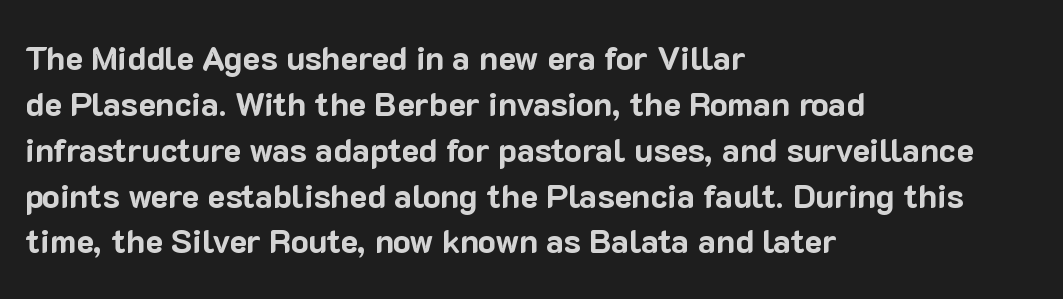
How heavy is the stroke? Heavy — this is a bold. Plain, unruled lines of type. Short note: letters normally spaced. Ascenders rise straight up at ninety degrees. Alignment: flush left. One glance says typical: line gaps are just what's usual.
